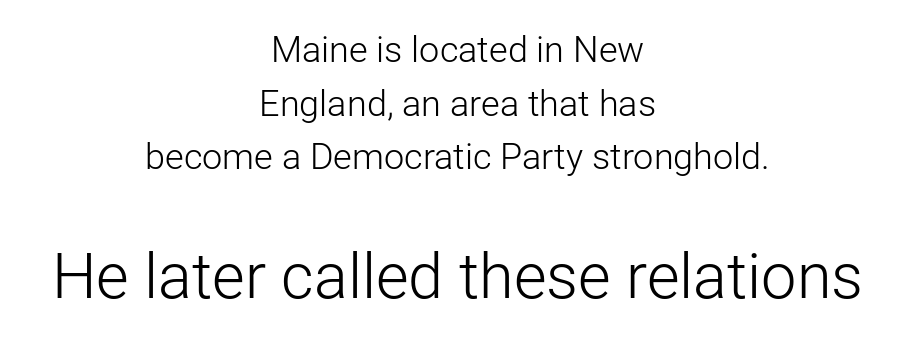
Notice how descenders clear the ascenders below comfortably — that's standard leading. Note: smaller setting up top, larger setting below. The paragraph has two soft edges and a firm central axis. This rendering leaves character spacing at its baseline value. Has an underline been added? It has not.
